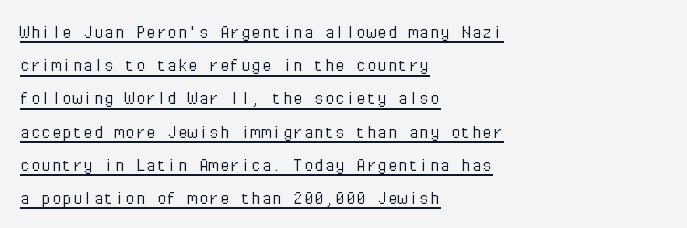
The image shows 21 px text type, upright; set left-aligned, normal line spacing (1.58x), normal letter spacing, underlined.
